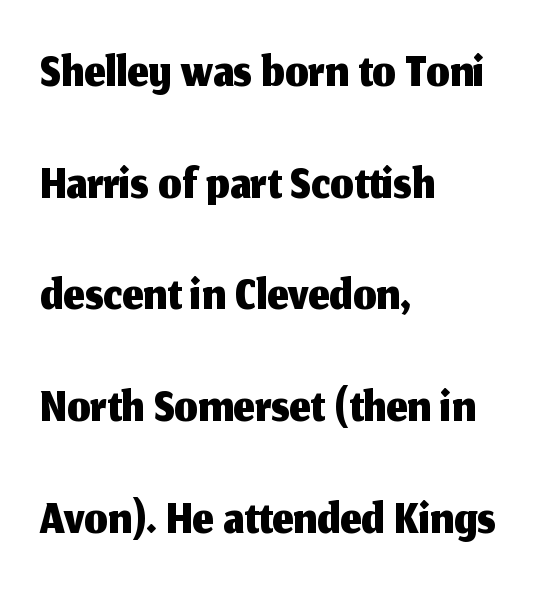
Anything drawn beneath the words? Only blank space. The rendering anchors every line to the left-hand side. This rendering employs a face without finishing strokes, i.e., a sans-serif. Caption: standard tracking, unaltered. Spacing verdict: proportional, widths tailored to each character. The block of text has a typical density, with ordinary space between rows.
